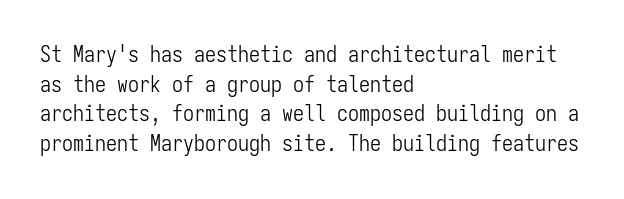
Q: Is the text bold? A: No.
Q: Is the text italic (slanted)? A: No, it is upright.
Q: Is the text underlined? A: No.
Q: How is the paragraph aligned? A: Left-aligned.
Q: Is the spacing between letters normal or unusually wide? A: Normal.
Q: Is the spacing between lines tight, normal or loose? A: Normal.
